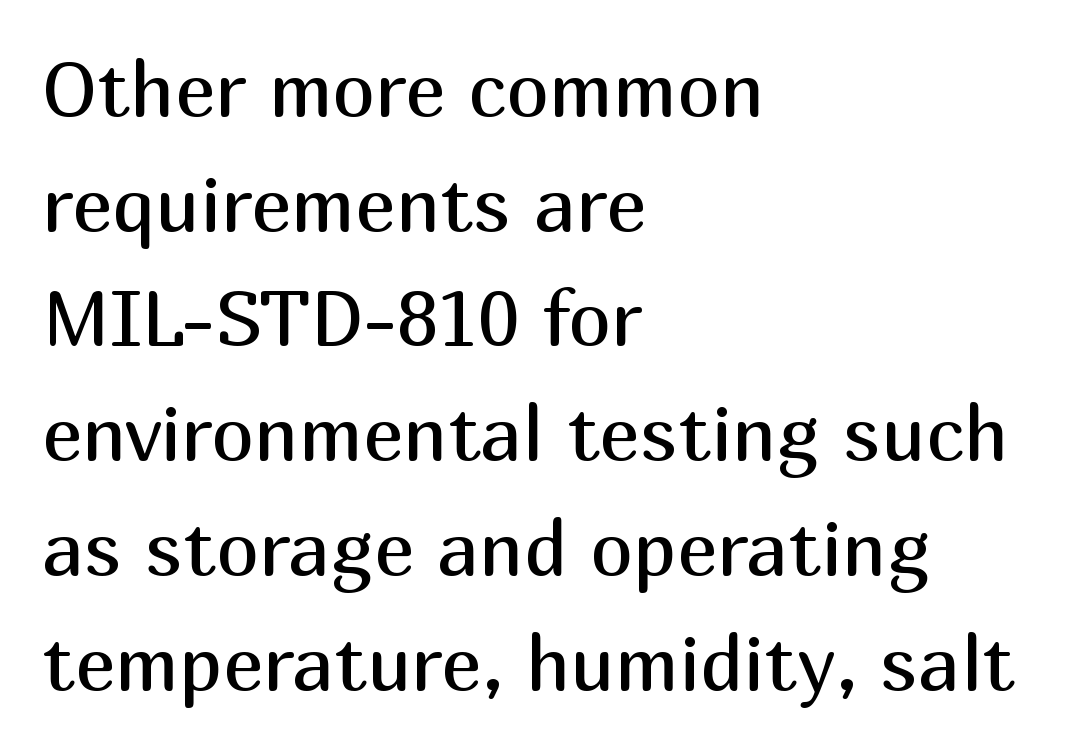
This rendering employs a face without finishing strokes, i.e., a sans-serif. Glance below the letters and you will spot only blank space. Character widths vary here, with narrow letters taking less room than wide ones. If you measured baseline to baseline, you'd find a middling distance. Visually the block forms a straight wall on the left and a jagged coastline on the right. Tall strokes in this sample are plumb rather than angled.
